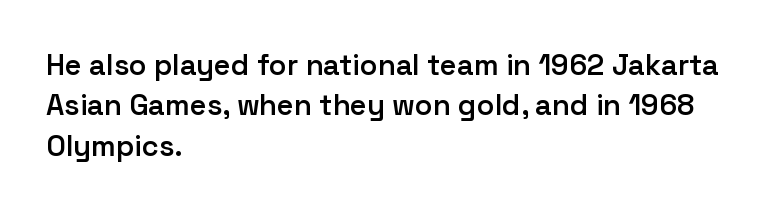
{"serif": "no", "italic": "no", "bold": "semi", "weight": "semibold", "width": "normal", "stroke_contrast": "low", "x_height": "medium", "monospaced": "no", "underline": "no", "align": "left", "line_spacing": "normal", "line_spacing_ratio": 1.39, "letter_spacing": "normal", "letter_spacing_em": 0.0, "glyph_px": 29}
